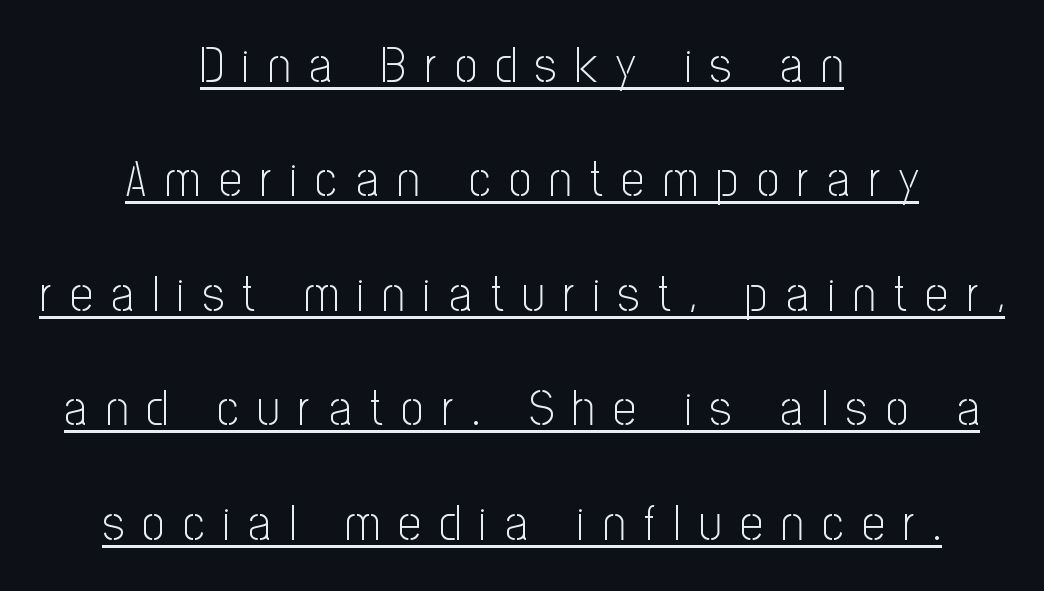
Q: Is the text bold? A: No.
Q: Is the text italic (slanted)? A: No, it is upright.
Q: Is the typeface a serif or a sans-serif typeface? A: Sans-serif.
Q: Is the text underlined? A: Yes.
Q: How is the paragraph aligned? A: Centered.
Q: Is the spacing between letters normal or unusually wide? A: Unusually wide.
Q: Is the spacing between lines tight, normal or loose? A: Loose.
Q: Width (condensed, normal, or wide)? A: Condensed.
Q: Stroke contrast? A: Low.
Q: x-height? A: Medium.
Q: Monospaced? A: No.
